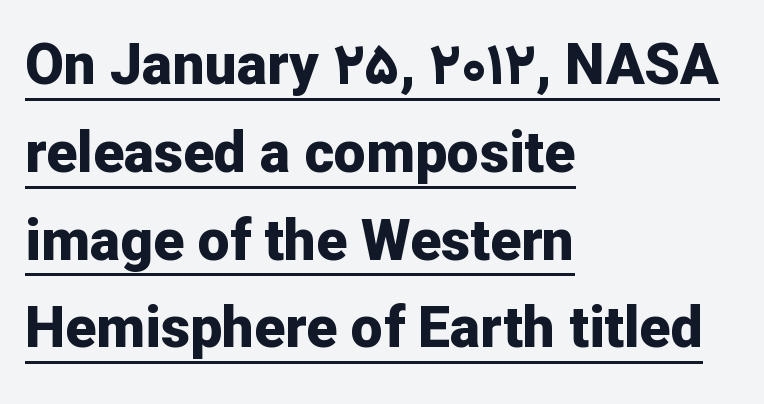
The image shows 57 px bold sans-serif type, upright; set left-aligned, normal line spacing (1.54x), normal letter spacing, underlined; low stroke contrast and a medium x-height.
